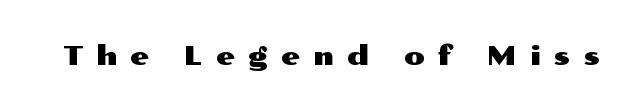
The image shows 27 px text type, upright; set unusually wide letter spacing (+0.49 em), not underlined.
